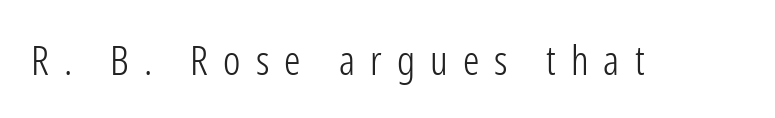
The image shows 41 px light, condensed sans-serif type, upright; set unusually wide letter spacing (+0.37 em), not underlined; low stroke contrast and a medium x-height.
